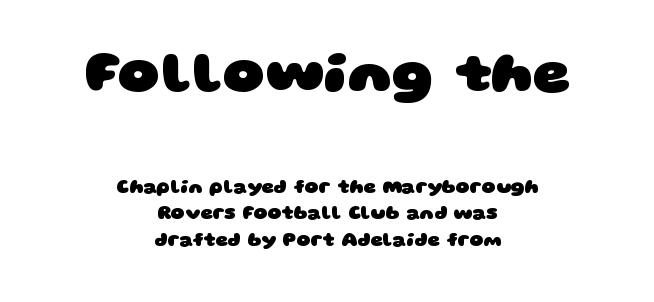
Letterform terminals end flat and unadorned throughout the passage. Leading: standard. Spacing verdict: proportional, widths tailored to each character. How heavy is the stroke? Heavy — this is a bold.
